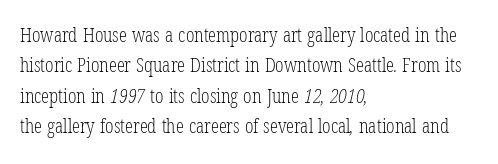
{"bold": "no", "underline": "no", "align": "left", "line_spacing": "normal", "line_spacing_ratio": 1.52, "letter_spacing": "normal", "letter_spacing_em": 0.0, "glyph_px": 20}
